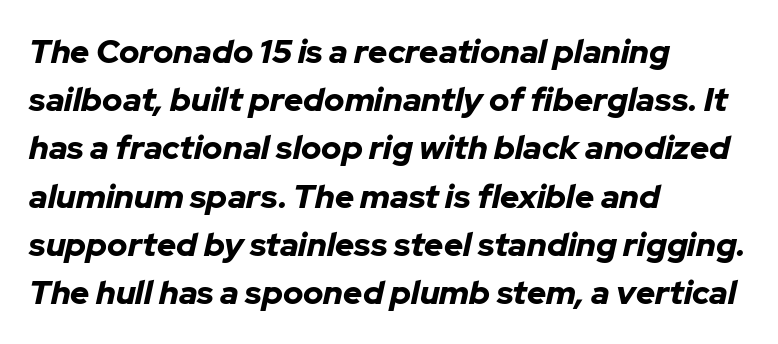
You can tell it's italic because the verticals aren't actually vertical. Is this a fixed-width face? No — the glyphs have proportional, varying widths. In terms of weight, the rendering is a true, heavy bold. The type is set solid horizontally, with unmodified tracking. Vertical spacing — default. The passage is arranged the way most books set body copy — flush left.
